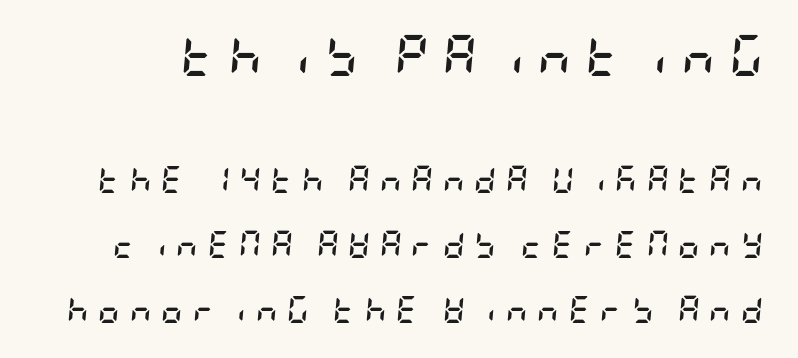
{"italic": "yes", "lean": "right", "slant_degrees": 5, "bold": "yes", "weight": "semibold", "width": "condensed", "stroke_contrast": "low", "x_height": "large", "underline": "no", "line_spacing": "loose", "line_spacing_ratio": 2.4, "letter_spacing": "wide", "letter_spacing_em": 0.35, "larger_block": "first", "size_ratio": 1.52, "glyph_px": 41}
